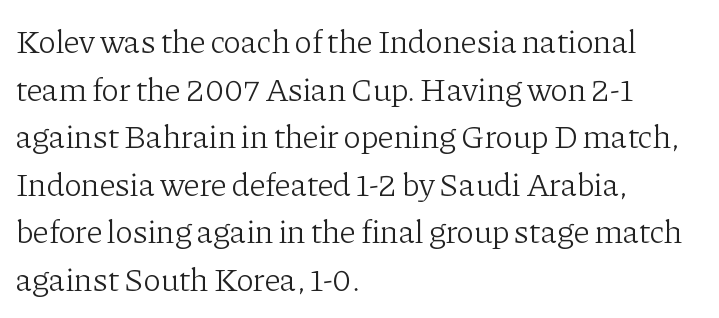
Q: Is the text bold? A: No.
Q: Is the text italic (slanted)? A: No, it is upright.
Q: Is the typeface a serif or a sans-serif typeface? A: Serif.
Q: Is the text underlined? A: No.
Q: How is the paragraph aligned? A: Left-aligned.
Q: Is the spacing between letters normal or unusually wide? A: Normal.
Q: Is the spacing between lines tight, normal or loose? A: Normal.
Q: Width (condensed, normal, or wide)? A: Normal.
Q: Stroke contrast? A: Low.
Q: x-height? A: Medium.
Q: Monospaced? A: No.
